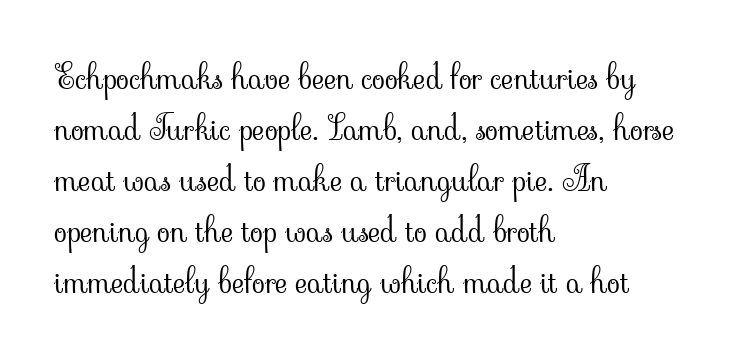
Q: Is the text bold? A: No.
Q: Is the text italic (slanted)? A: No, it is upright.
Q: Is the typeface a serif or a sans-serif typeface? A: Serif.
Q: Is the text underlined? A: No.
Q: How is the paragraph aligned? A: Left-aligned.
Q: Is the spacing between letters normal or unusually wide? A: Normal.
Q: Is the spacing between lines tight, normal or loose? A: Normal.
Q: Width (condensed, normal, or wide)? A: Normal.
Q: Stroke contrast? A: Low.
Q: x-height? A: Small.
Q: Monospaced? A: No.
